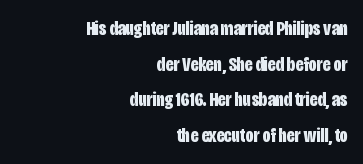
There is no visible air inserted between adjacent glyphs. The rendering anchors every line to the right-hand side. The zone under the glyphs is completely vacant. Plenty of ink on the page — the face is bold.
